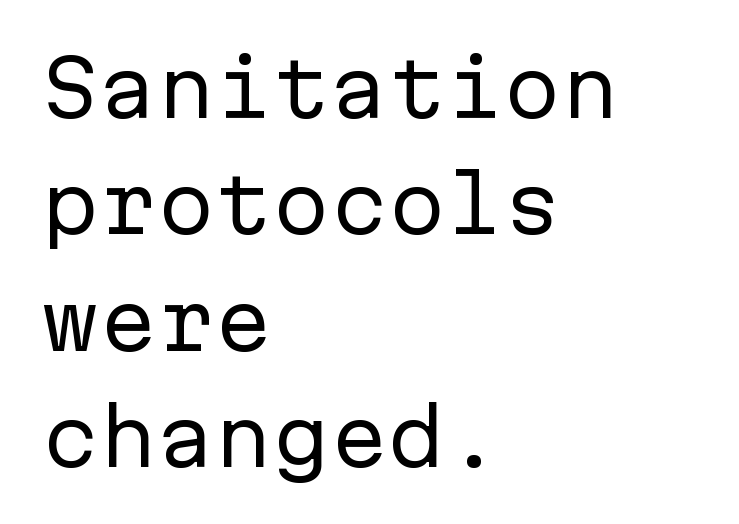
The image shows 77 px regular-weight sans-serif type, upright, monospaced; set left-aligned, normal line spacing (1.51x), normal letter spacing, not underlined; low stroke contrast and a medium x-height.
